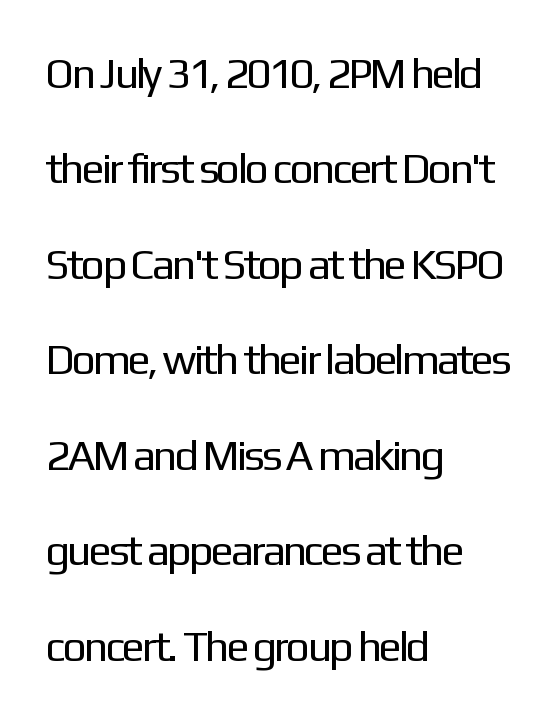
Regarding serifs, this sample does without them. Alignment: flush left. Weight class: somewhere from thin through regular. Does the leading feel generous? Absolutely, it's lavish.
